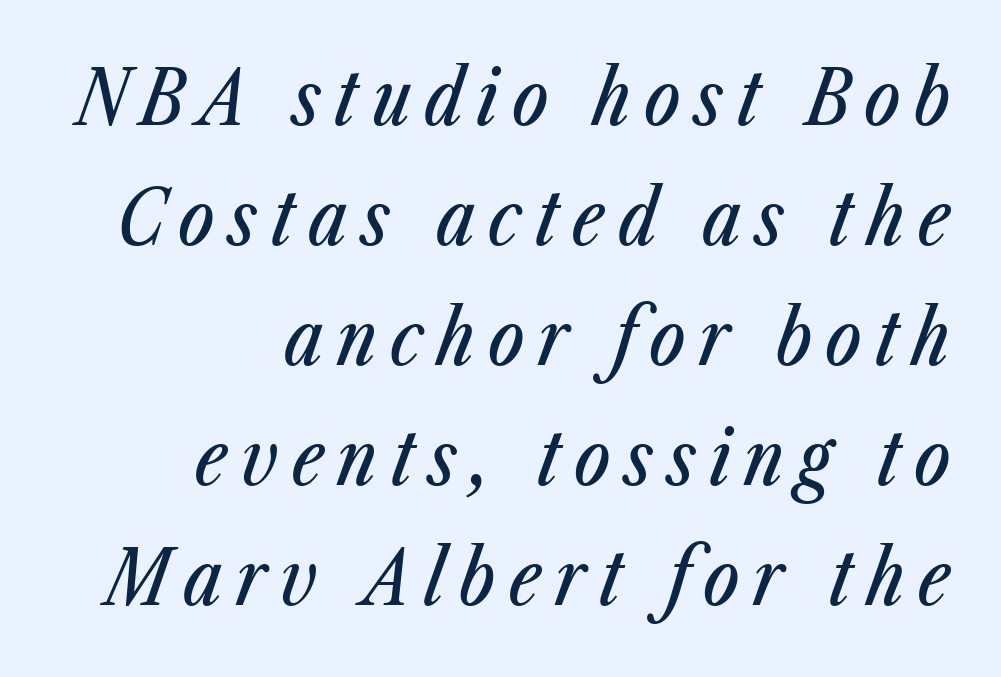
Q: Is the text italic (slanted)? A: Yes, it leans right by about 23 degrees.
Q: Is the text underlined? A: No.
Q: How is the paragraph aligned? A: Right-aligned.
Q: Is the spacing between lines tight, normal or loose? A: Normal.
Q: Width (condensed, normal, or wide)? A: Condensed.
Q: Stroke contrast? A: Low.
Q: x-height? A: Medium.
Q: Monospaced? A: No.
